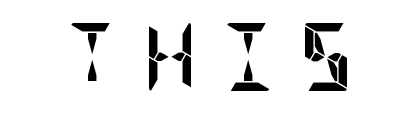
{"serif": "no", "italic": "no", "bold": "yes", "weight": "semibold", "width": "condensed", "stroke_contrast": "low", "x_height": "large", "underline": "no", "letter_spacing": "wide", "letter_spacing_em": 0.33, "glyph_px": 68}
